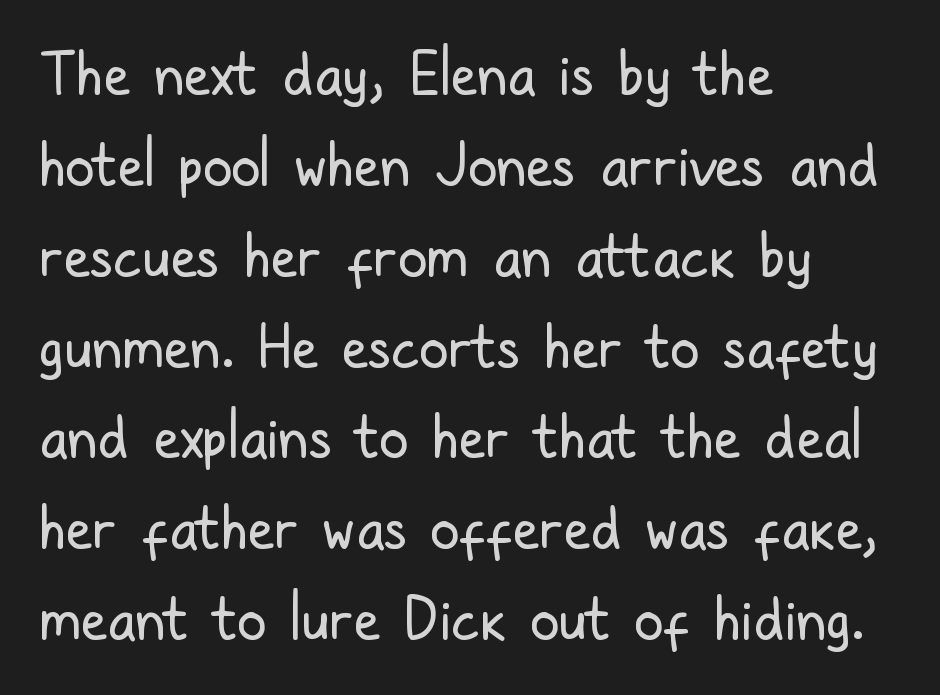
Q: Is the text bold? A: No.
Q: Is the text italic (slanted)? A: No, it is upright.
Q: Is the typeface a serif or a sans-serif typeface? A: Sans-serif.
Q: Is the text underlined? A: No.
Q: How is the paragraph aligned? A: Left-aligned.
Q: Is the spacing between letters normal or unusually wide? A: Normal.
Q: Is the spacing between lines tight, normal or loose? A: Normal.
Q: Width (condensed, normal, or wide)? A: Condensed.
Q: Stroke contrast? A: Low.
Q: x-height? A: Medium.
Q: Monospaced? A: No.
